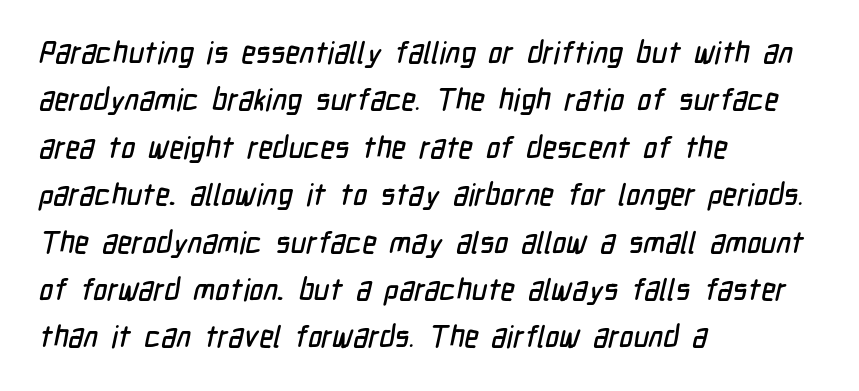
{"serif": "no", "width": "condensed", "stroke_contrast": "low", "x_height": "medium", "monospaced": "no", "underline": "no", "align": "left", "line_spacing": "normal", "line_spacing_ratio": 1.58, "letter_spacing": "normal", "letter_spacing_em": 0.0, "glyph_px": 30}
